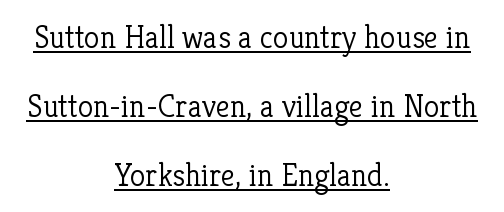
The image shows 32 px light serif type, upright; set centered, loose line spacing (2.15x), normal letter spacing, underlined; low stroke contrast and a medium x-height.
